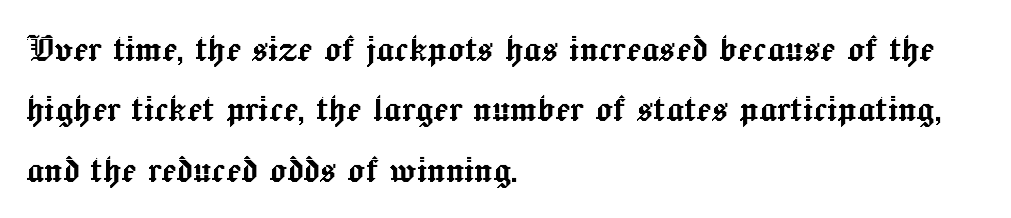
Posture: upright roman. In CSS terms this would be text-align: left. Is this a fixed-width face? No — the glyphs have proportional, varying widths. Notice how descenders clear the ascenders below comfortably — that's standard leading. A clean baseline with only descenders dipping below it. The rendering keeps characters at their native spacing.
